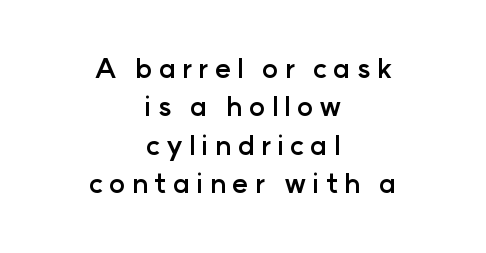
Every row of glyphs is offset so its center matches the block's center. Posture: straight, roman, zero tilt. Compared with typical paragraphs, the rows here are spaced about the same. Quick note: underline off. These words are printed bold, with thick strokes throughout. There is plenty of visible air inserted between adjacent glyphs.
